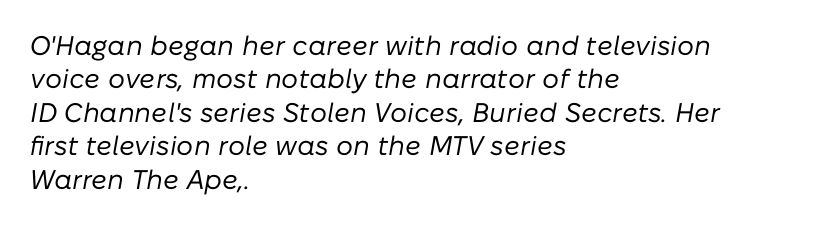
{"italic": "yes", "lean": "right", "slant_degrees": 10, "bold": "no", "underline": "no", "align": "left", "line_spacing_ratio": 1.24, "letter_spacing": "normal", "letter_spacing_em": 0.0, "glyph_px": 27}
